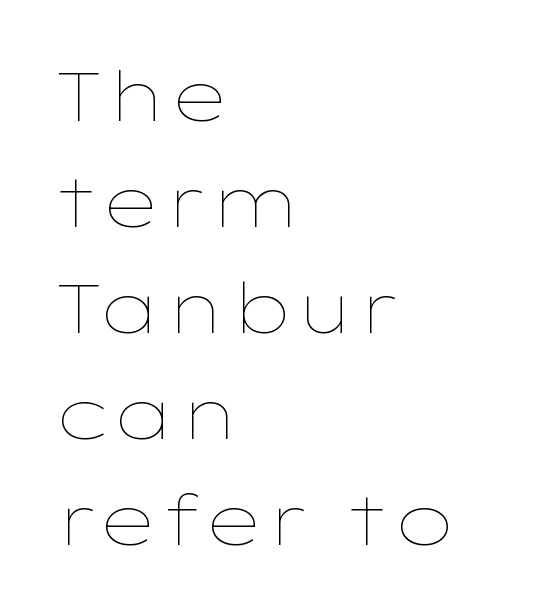
Only glyphs here, with clear space below each row. The passage is arranged the way most books set body copy — flush left. Standard letterfit; no display-style spreading of the glyphs. Bold? No — there's no thickening of the strokes. This sample has the flowing, uneven cadence of proportional lettering. Nope, not italic — everything's standing straight.
